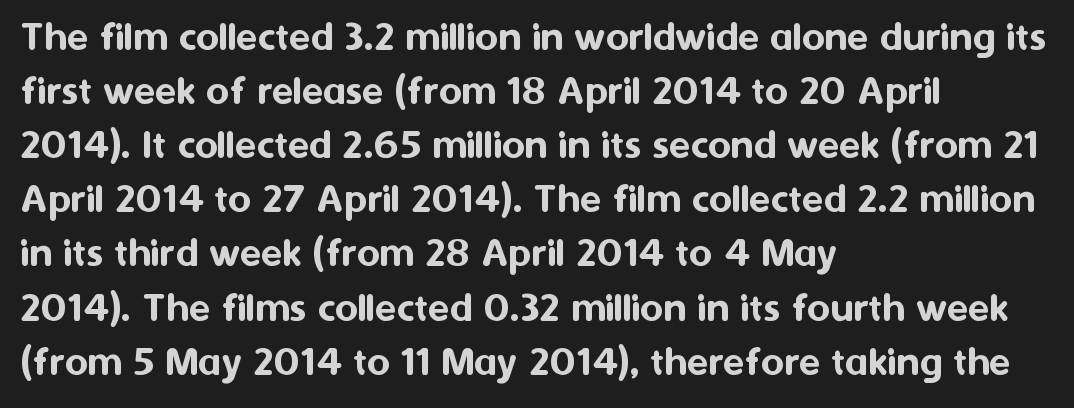
A roman cut, with each character standing at attention. Here the designer chose a conventional face with non-uniform glyph widths. Does the copy run flush right? No — it runs flush left. The designer went with a sans here, leaving each stem footless. The space directly below the letters is spotless. Here the glyphs are tracked normally, forming tight word shapes.
